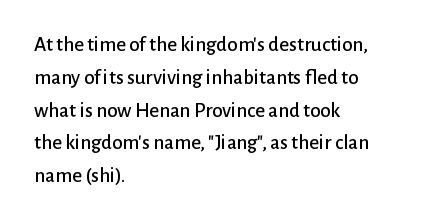
Q: Is the text italic (slanted)? A: No, it is upright.
Q: Is the text underlined? A: No.
Q: How is the paragraph aligned? A: Left-aligned.
Q: Is the spacing between letters normal or unusually wide? A: Normal.
Q: Is the spacing between lines tight, normal or loose? A: Normal.
